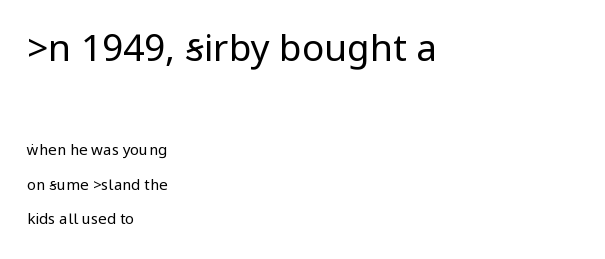
Anything drawn beneath the words? Only blank space. If you squint, the top block still reads clearly — it's the larger of the two. The ragged edge is on the right, which tells us the setting is flush left. Does the lettering tilt? It doesn't — this is upright. Stems and bowls with no extra thickness — not bold.
